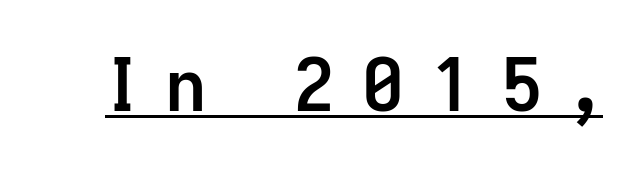
The image shows 73 px semibold sans-serif type, upright; set unusually wide letter spacing (+0.35 em), underlined; low stroke contrast and a medium x-height.
